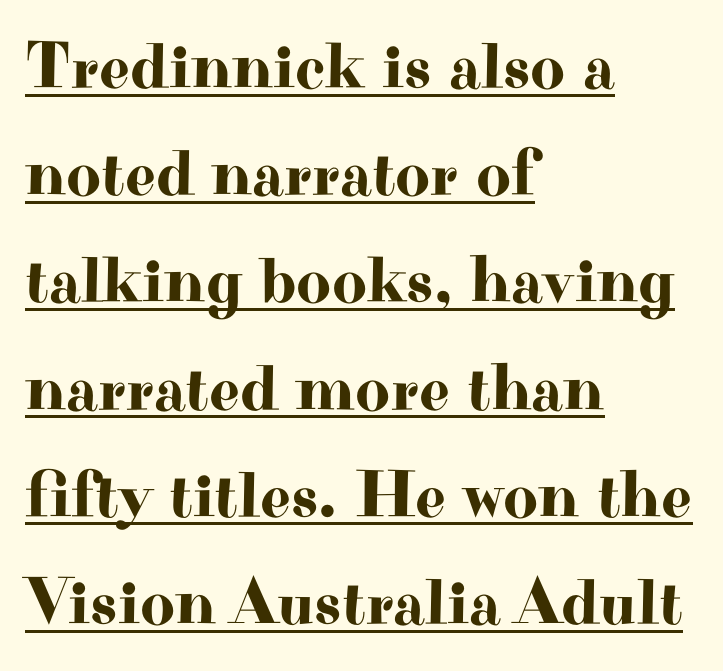
The image shows 67 px wide serif type, upright; set left-aligned, normal line spacing (1.6x), normal letter spacing, underlined; high stroke contrast and a small x-height.
